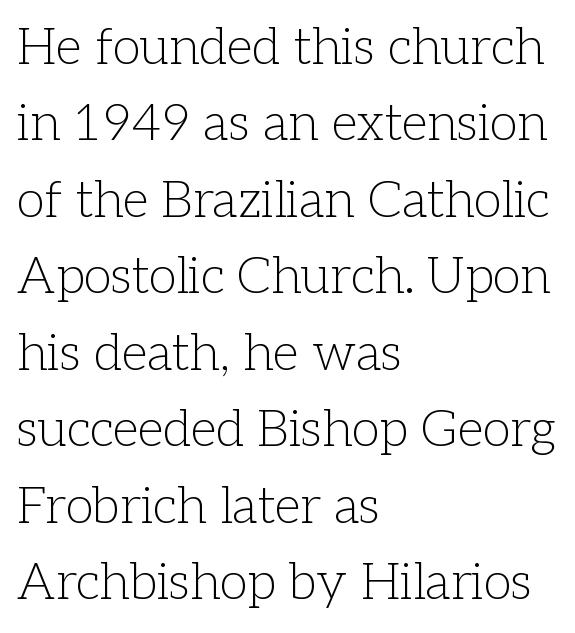
The image shows 51 px light serif type, upright; set left-aligned, normal line spacing (1.5x), normal letter spacing, not underlined; low stroke contrast and a medium x-height.
